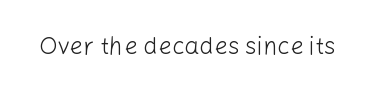
{"italic": "no", "bold": "no", "underline": "no", "letter_spacing": "normal", "letter_spacing_em": 0.0, "glyph_px": 24}
